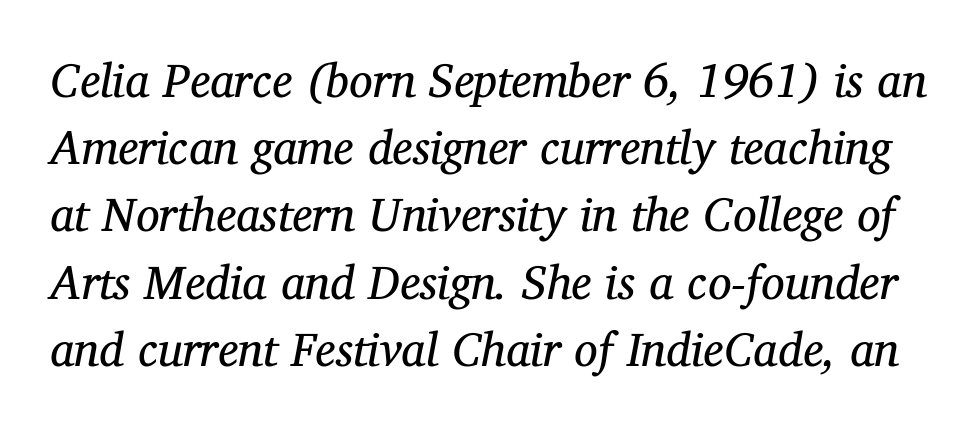
Lines of text with bare space underneath. Looks like regular typesetting: each glyph gets only the width it needs. Notice how the stems are inclined rather than vertical — that's the hallmark of italics. Does the leading feel generous? No, just average. No heavy texture on the line: the type isn't bold. In terms of letterspacing, this is plain default setting.
